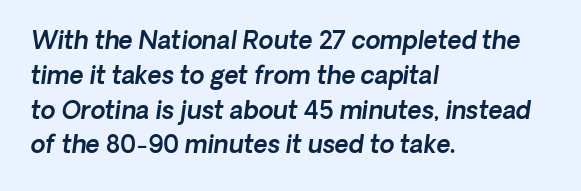
The image shows 24 px text type; set left-aligned, normal line spacing (1.45x), normal letter spacing, not underlined.
